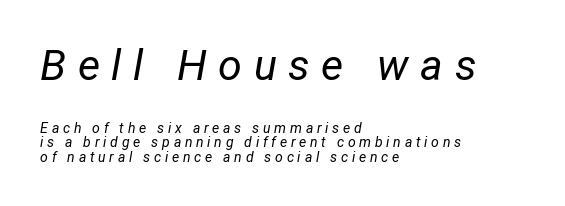
The image shows 43 px regular-weight, condensed type, italic (leaning right); set left-aligned, tight line spacing (1.05x), unusually wide letter spacing (+0.27 em), not underlined; the first (top) block is 3.07x larger; low stroke contrast and a medium x-height.
